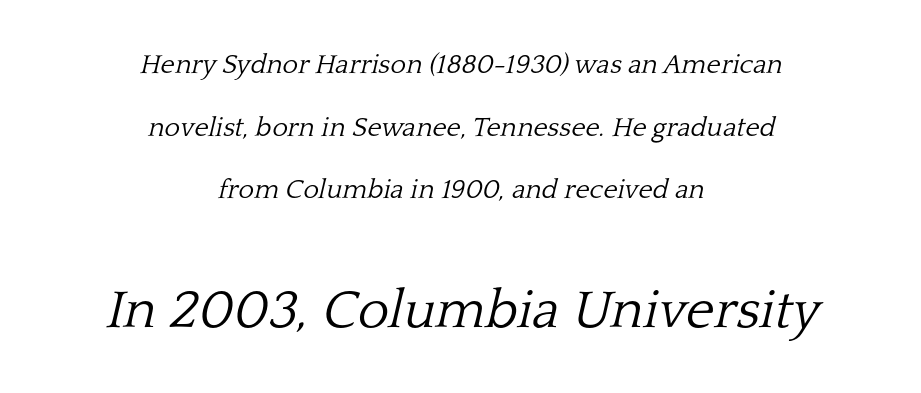
The image shows 54 px light serif type, italic (leaning right); set centered, loose line spacing (2.32x), normal letter spacing, not underlined; the second (bottom) block is 2.0x larger; low stroke contrast and a medium x-height.
